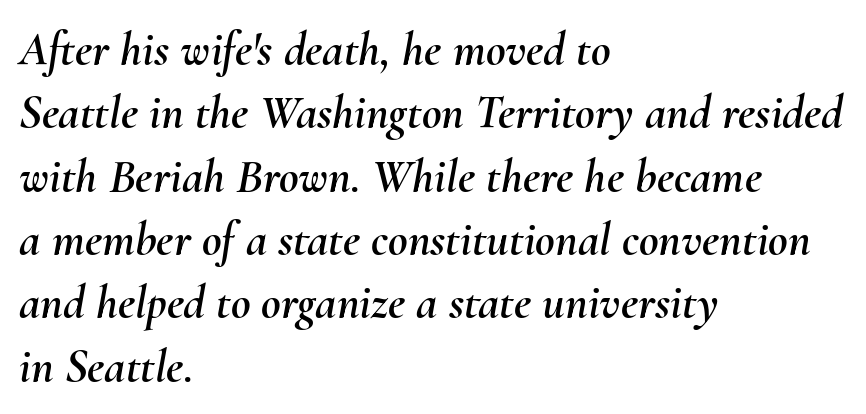
The image shows 48 px text type, italic (leaning right); set left-aligned, normal line spacing (1.32x), normal letter spacing, not underlined; medium stroke contrast and a small x-height.
